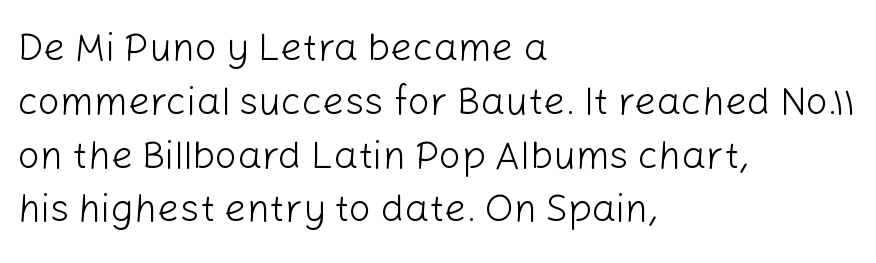
Q: Is the text bold? A: No.
Q: Is the text italic (slanted)? A: No, it is upright.
Q: Is the typeface a serif or a sans-serif typeface? A: Sans-serif.
Q: Is the text underlined? A: No.
Q: How is the paragraph aligned? A: Left-aligned.
Q: Is the spacing between letters normal or unusually wide? A: Normal.
Q: Is the spacing between lines tight, normal or loose? A: Normal.
Q: Width (condensed, normal, or wide)? A: Normal.
Q: Stroke contrast? A: Low.
Q: x-height? A: Medium.
Q: Monospaced? A: No.
